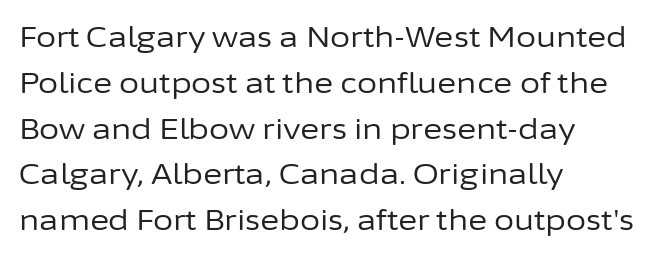
Q: Is the text bold? A: No.
Q: Is the text italic (slanted)? A: No, it is upright.
Q: Is the typeface a serif or a sans-serif typeface? A: Sans-serif.
Q: Is the text underlined? A: No.
Q: How is the paragraph aligned? A: Left-aligned.
Q: Is the spacing between letters normal or unusually wide? A: Normal.
Q: Is the spacing between lines tight, normal or loose? A: Normal.
Q: Width (condensed, normal, or wide)? A: Normal.
Q: Stroke contrast? A: Low.
Q: x-height? A: Medium.
Q: Monospaced? A: No.
